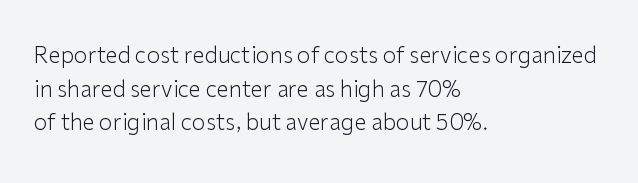
The image shows 22 px text type, upright; set left-aligned, normal line spacing (1.53x), normal letter spacing, not underlined.
